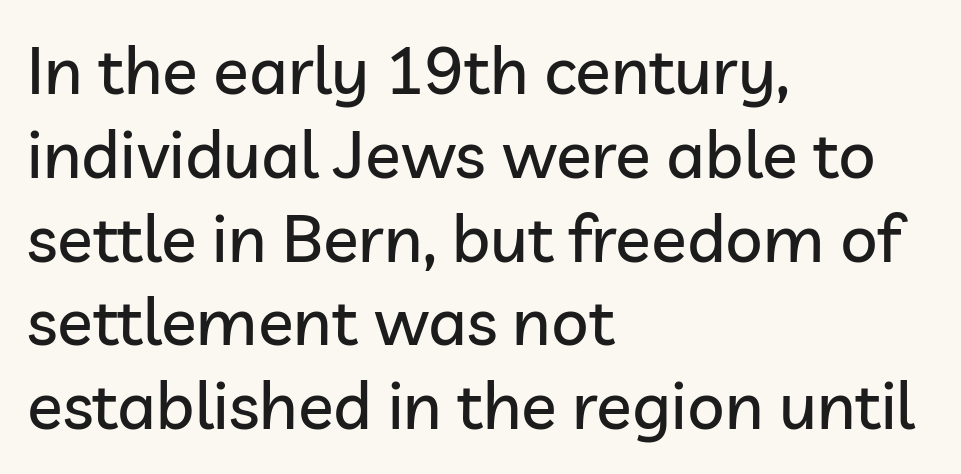
Q: Is the text italic (slanted)? A: No, it is upright.
Q: Is the typeface a serif or a sans-serif typeface? A: Sans-serif.
Q: Is the text underlined? A: No.
Q: How is the paragraph aligned? A: Left-aligned.
Q: Is the spacing between letters normal or unusually wide? A: Normal.
Q: Is the spacing between lines tight, normal or loose? A: Normal.
Q: Width (condensed, normal, or wide)? A: Normal.
Q: Stroke contrast? A: Low.
Q: x-height? A: Medium.
Q: Monospaced? A: No.
